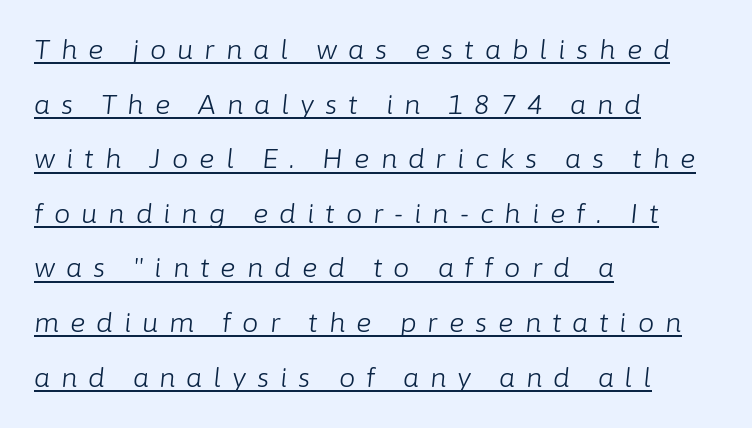
{"italic": "yes", "lean": "right", "slant_degrees": 6, "bold": "no", "underline": "yes", "align": "left", "line_spacing": "loose", "line_spacing_ratio": 2.1, "letter_spacing": "wide", "letter_spacing_em": 0.42, "glyph_px": 26}
